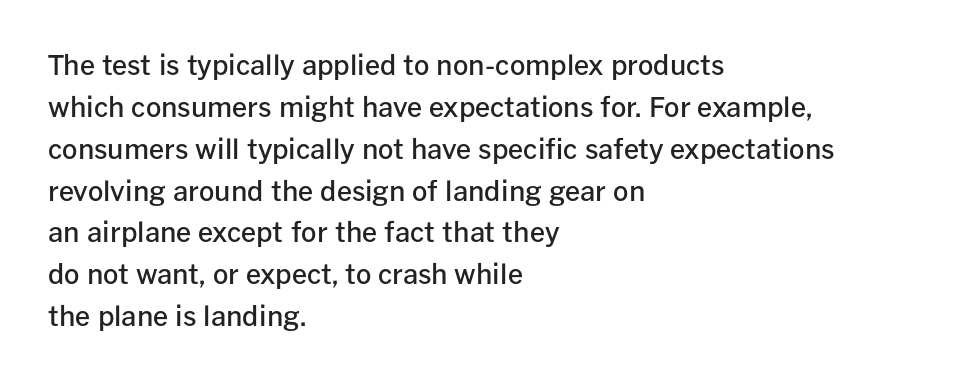
The image shows 27 px text type, upright; set left-aligned, normal line spacing (1.55x), normal letter spacing, not underlined.
